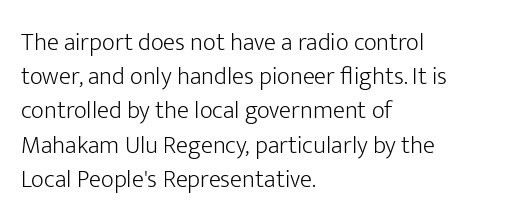
{"italic": "no", "bold": "no", "underline": "no", "align": "left", "line_spacing": "normal", "line_spacing_ratio": 1.37, "letter_spacing": "normal", "letter_spacing_em": 0.0, "glyph_px": 25}
